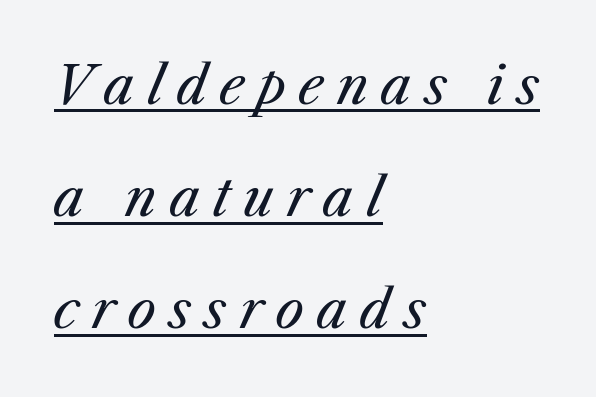
The cut favours lightness, reaching ordinary text weight at its darkest. There is plenty of visible air inserted between adjacent glyphs. A typesetter would call this leading open, well beyond the default. The rendering uses the underline text-decoration. The face used here is proportionally spaced, like ordinary book or web type.
